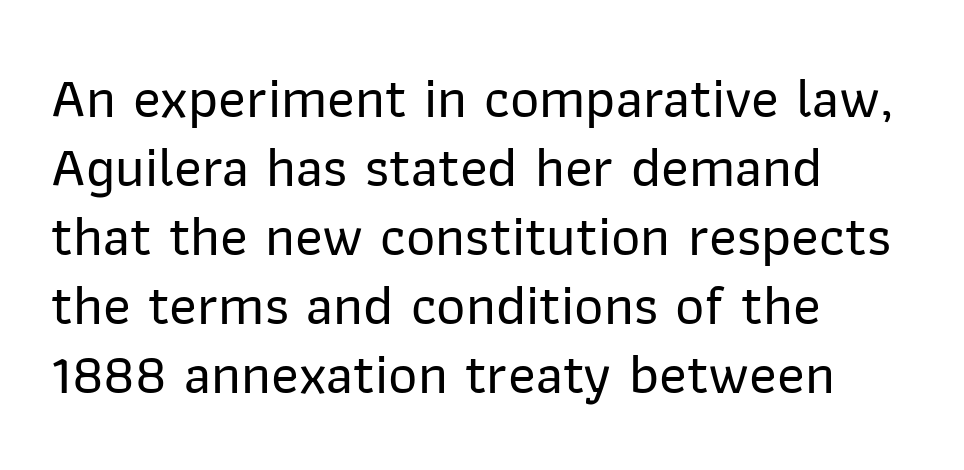
{"serif": "no", "italic": "no", "width": "normal", "stroke_contrast": "low", "x_height": "medium", "monospaced": "no", "underline": "no", "align": "left", "line_spacing_ratio": 1.21, "letter_spacing": "normal", "letter_spacing_em": 0.0, "glyph_px": 57}
